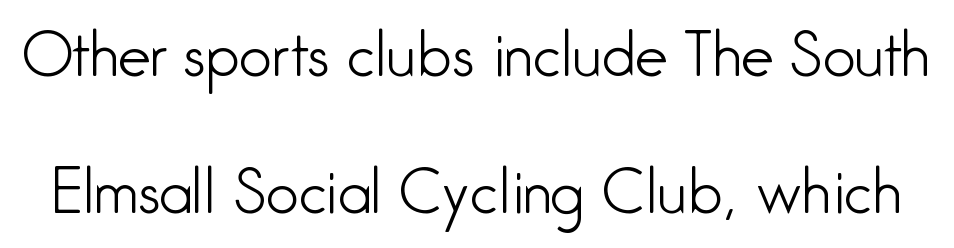
{"serif": "no", "italic": "no", "bold": "no", "weight": "light", "width": "condensed", "stroke_contrast": "low", "x_height": "medium", "monospaced": "no", "underline": "no", "line_spacing": "loose", "line_spacing_ratio": 2.36, "letter_spacing": "normal", "letter_spacing_em": 0.0, "glyph_px": 58}
